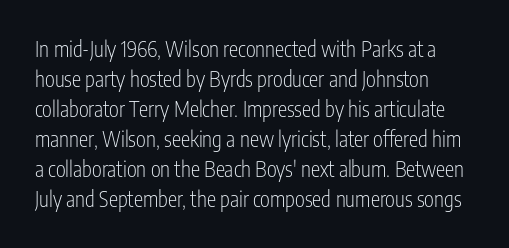
The image shows 21 px text type, upright; set left-aligned, normal line spacing (1.43x), normal letter spacing, not underlined.
